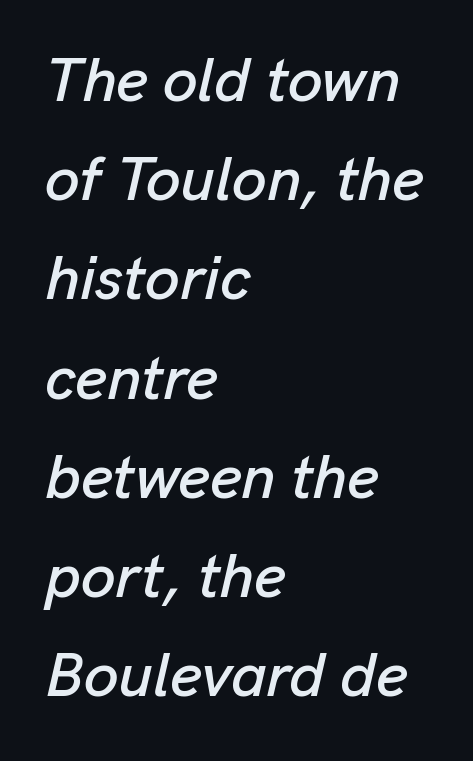
Spacing verdict: proportional, widths tailored to each character. Vertical spacing — default. Here the glyphs are tracked normally, forming tight word shapes. Compared with a centered layout, this one pins lines to the left instead. The face used here has a pronounced slope to its letters.
